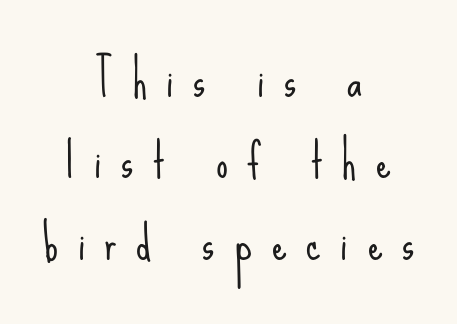
Every stem runs plumb, perpendicular to the baseline. This sample has the flowing, uneven cadence of proportional lettering. I'd call this a sans setting — the letters go barefoot. Heaviness? Minimal to ordinary, like unemphasized prose.
